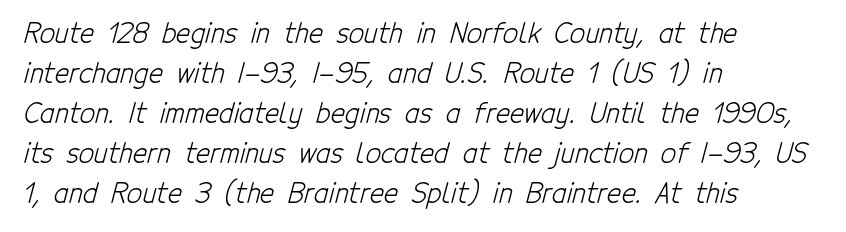
The image shows 27 px text type; set left-aligned, normal line spacing (1.48x), normal letter spacing, not underlined.
